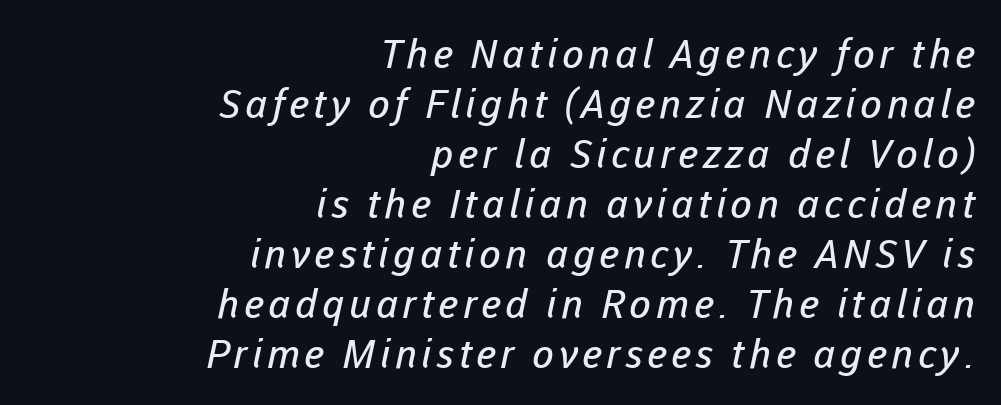
Q: Is the text bold? A: No.
Q: Is the typeface a serif or a sans-serif typeface? A: Sans-serif.
Q: Is the text underlined? A: No.
Q: How is the paragraph aligned? A: Right-aligned.
Q: Is the spacing between lines tight, normal or loose? A: Normal.
Q: Width (condensed, normal, or wide)? A: Normal.
Q: Stroke contrast? A: Low.
Q: x-height? A: Medium.
Q: Monospaced? A: No.
